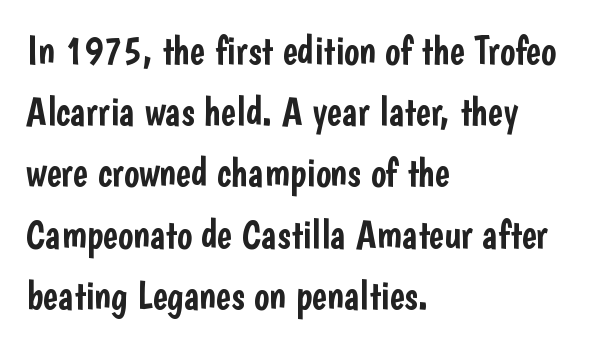
Q: Is the text italic (slanted)? A: No, it is upright.
Q: Is the typeface a serif or a sans-serif typeface? A: Sans-serif.
Q: Is the text underlined? A: No.
Q: How is the paragraph aligned? A: Left-aligned.
Q: Is the spacing between letters normal or unusually wide? A: Normal.
Q: Is the spacing between lines tight, normal or loose? A: Normal.
Q: Width (condensed, normal, or wide)? A: Condensed.
Q: Stroke contrast? A: Low.
Q: x-height? A: Medium.
Q: Monospaced? A: No.
